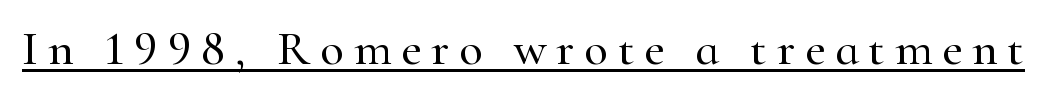
{"serif": "yes", "italic": "no", "width": "normal", "stroke_contrast": "high", "x_height": "small", "monospaced": "no", "underline": "yes", "letter_spacing": "wide", "letter_spacing_em": 0.2, "glyph_px": 49}
